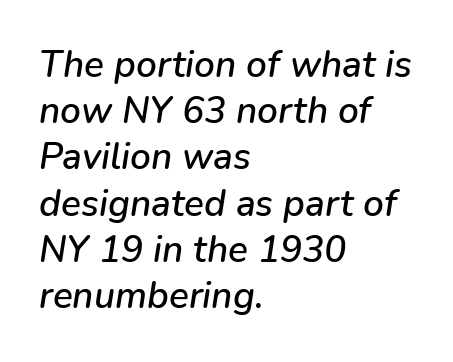
The image shows 37 px text type, italic (leaning right); set left-aligned, normal line spacing (1.25x), normal letter spacing, not underlined; low stroke contrast and a medium x-height.
